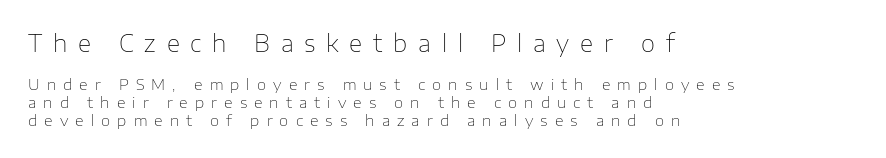
{"italic": "no", "bold": "no", "underline": "no", "align": "left", "line_spacing_ratio": 1.2, "letter_spacing": "wide", "letter_spacing_em": 0.47, "larger_block": "first", "size_ratio": 1.53, "glyph_px": 23}
